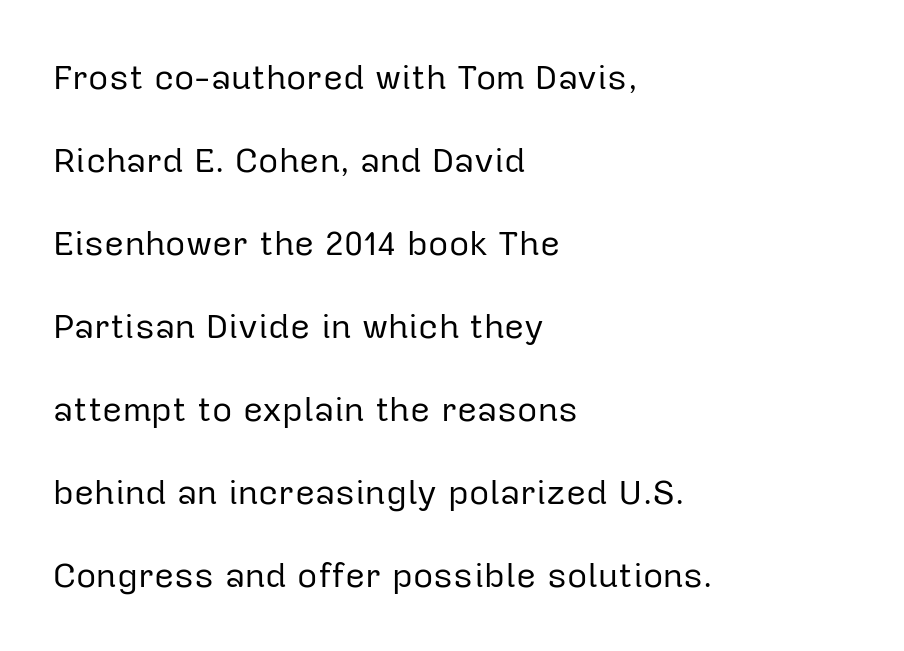
{"serif": "no", "italic": "no", "bold": "no", "weight": "regular", "width": "normal", "stroke_contrast": "low", "x_height": "medium", "monospaced": "no", "underline": "no", "align": "left", "line_spacing": "loose", "line_spacing_ratio": 2.37, "letter_spacing": "normal", "letter_spacing_em": 0.0, "glyph_px": 35}
